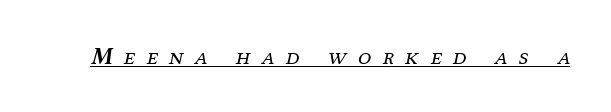
The image shows 24 px text type, italic (leaning right); set unusually wide letter spacing (+0.48 em), underlined.
